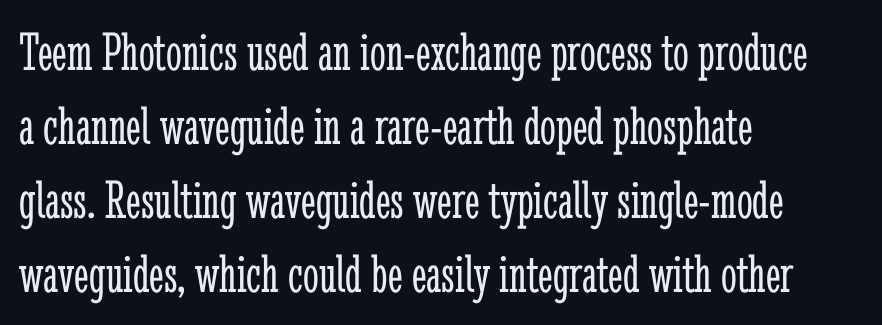
{"serif": "yes", "italic": "no", "bold": "no", "weight": "light", "width": "condensed", "stroke_contrast": "low", "x_height": "medium", "monospaced": "no", "underline": "no", "align": "left", "line_spacing": "normal", "line_spacing_ratio": 1.32, "letter_spacing": "normal", "letter_spacing_em": 0.0, "glyph_px": 56}
